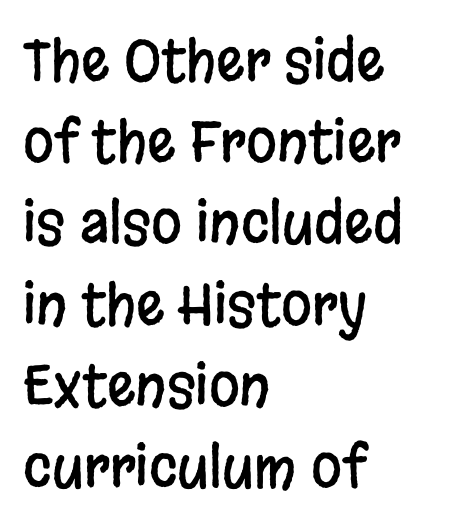
{"serif": "no", "italic": "no", "width": "condensed", "stroke_contrast": "low", "x_height": "large", "monospaced": "no", "underline": "no", "align": "left", "line_spacing": "normal", "line_spacing_ratio": 1.45, "letter_spacing": "normal", "letter_spacing_em": 0.0, "glyph_px": 56}
